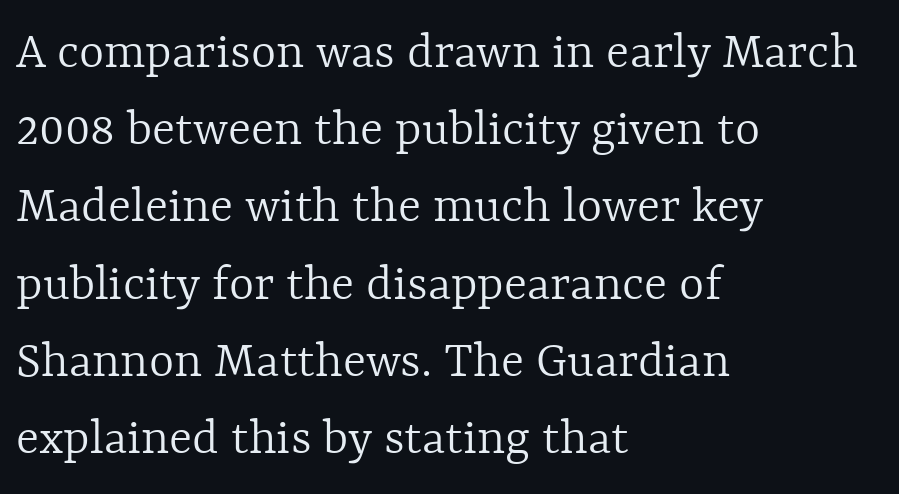
Q: Is the text bold? A: No.
Q: Is the text italic (slanted)? A: No, it is upright.
Q: Is the text underlined? A: No.
Q: How is the paragraph aligned? A: Left-aligned.
Q: Is the spacing between letters normal or unusually wide? A: Normal.
Q: Is the spacing between lines tight, normal or loose? A: Normal.
Q: Width (condensed, normal, or wide)? A: Normal.
Q: x-height? A: Medium.
Q: Monospaced? A: No.
